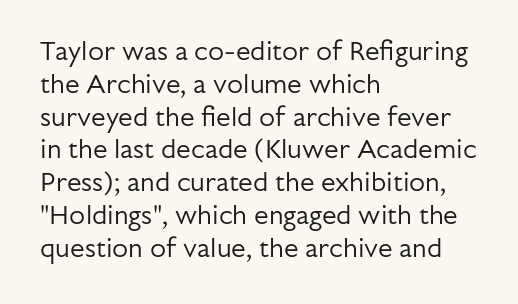
The image shows 26 px text type, upright; set left-aligned, normal line spacing (1.26x), normal letter spacing, not underlined.
